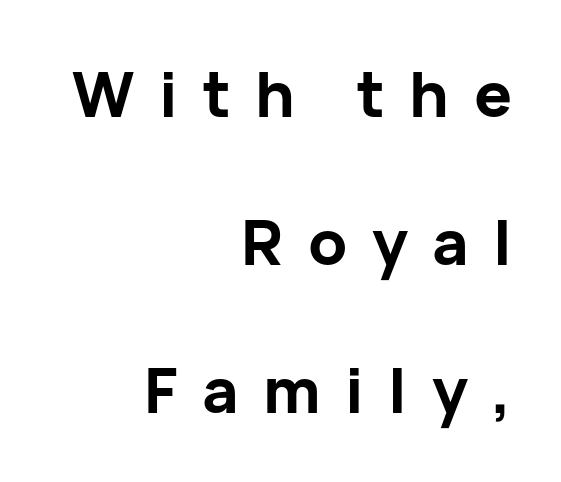
{"serif": "no", "italic": "no", "bold": "yes", "weight": "bold", "width": "normal", "stroke_contrast": "low", "x_height": "medium", "monospaced": "no", "underline": "no", "align": "right", "line_spacing": "loose", "line_spacing_ratio": 2.35, "letter_spacing": "wide", "letter_spacing_em": 0.39, "glyph_px": 63}
